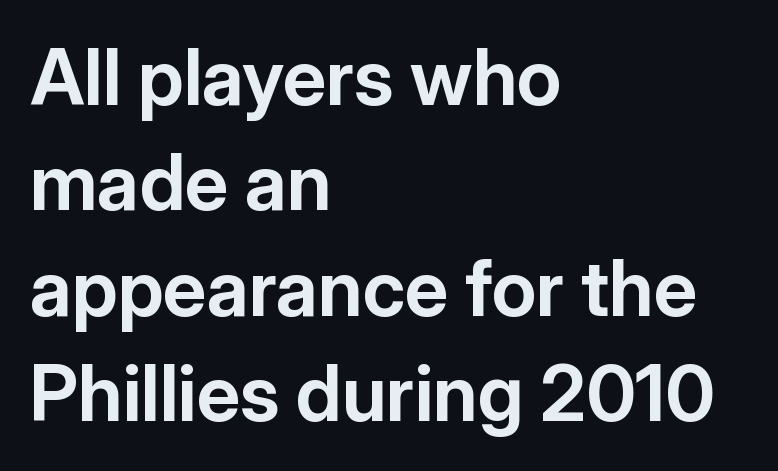
Q: Is the text bold? A: Yes.
Q: Is the text italic (slanted)? A: No, it is upright.
Q: Is the typeface a serif or a sans-serif typeface? A: Sans-serif.
Q: Is the text underlined? A: No.
Q: How is the paragraph aligned? A: Left-aligned.
Q: Is the spacing between letters normal or unusually wide? A: Normal.
Q: Is the spacing between lines tight, normal or loose? A: Normal.
Q: Width (condensed, normal, or wide)? A: Normal.
Q: Stroke contrast? A: Low.
Q: x-height? A: Medium.
Q: Monospaced? A: No.
